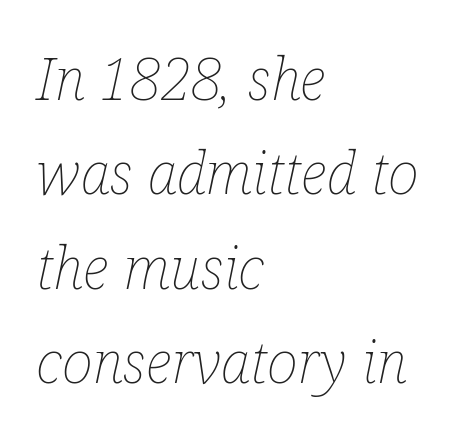
The image shows 59 px thin, condensed type, italic (leaning right); set left-aligned, normal line spacing (1.6x), normal letter spacing, not underlined; low stroke contrast and a medium x-height.
